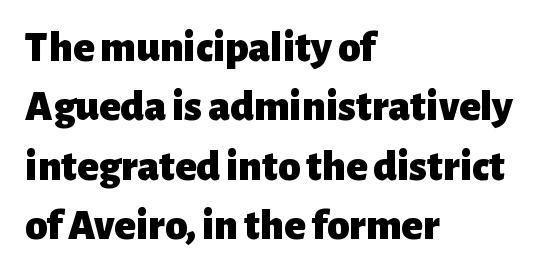
Bare-footed words on every line. The rendering keeps characters at their native spacing. A student would call this left alignment; a typographer would say flush left, rag right. Type style note: lacks serifs.
